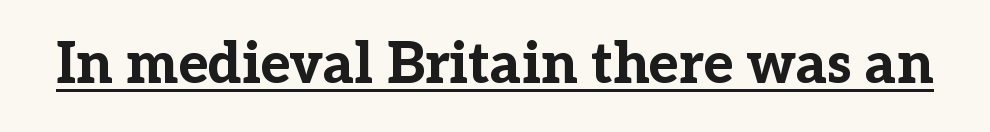
The image shows 56 px bold serif type, upright; set normal letter spacing, underlined; low stroke contrast and a medium x-height.
